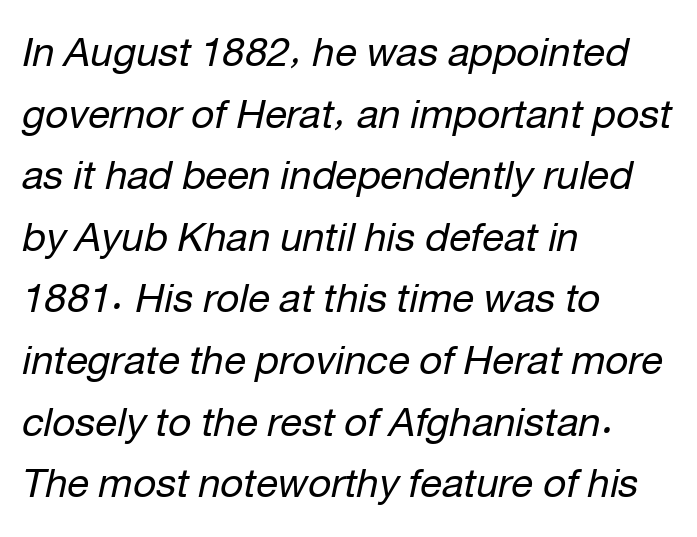
{"italic": "yes", "lean": "right", "slant_degrees": 12, "bold": "no", "weight": "regular", "width": "normal", "stroke_contrast": "low", "x_height": "medium", "monospaced": "no", "underline": "no", "align": "left", "line_spacing": "normal", "line_spacing_ratio": 1.54, "letter_spacing": "normal", "letter_spacing_em": 0.0, "glyph_px": 40}
